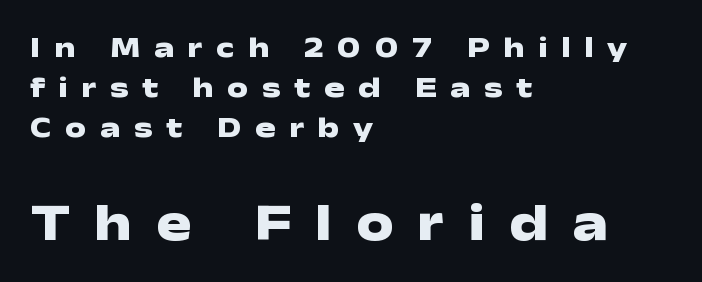
The image shows 53 px heavy, wide sans-serif type, upright; set left-aligned, normal line spacing (1.33x), unusually wide letter spacing (+0.45 em), not underlined; the second (bottom) block is 1.77x larger; low stroke contrast and a medium x-height.
